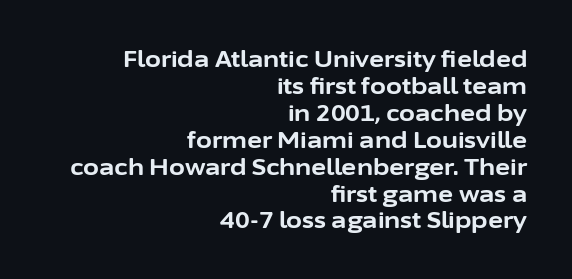
{"italic": "no", "bold": "yes", "underline": "no", "align": "right", "line_spacing_ratio": 1.17, "letter_spacing": "normal", "letter_spacing_em": 0.0, "glyph_px": 23}
